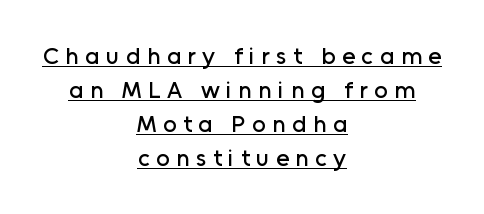
Interline gaps are of average width in this sample. There is plenty of visible air inserted between adjacent glyphs. Do the letters lean? They stand straight. A typographer would call this underscored text. This sample is center-justified, so both line endings float freely.
